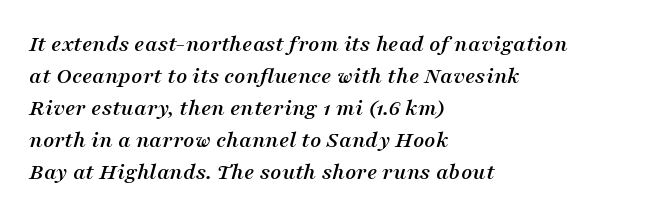
There's an unmistakable incline to the writing here. Anything drawn beneath the words? Only blank space. Compared with a centered layout, this one pins lines to the left instead. This rendering leaves character spacing at its baseline value.
